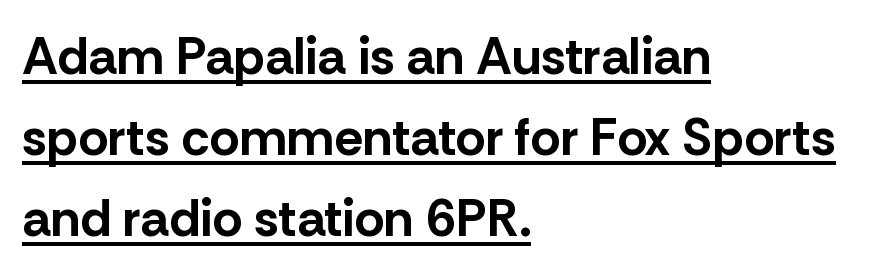
The image shows 52 px bold sans-serif type, upright; set left-aligned, normal line spacing (1.56x), normal letter spacing, underlined; low stroke contrast and a medium x-height.
